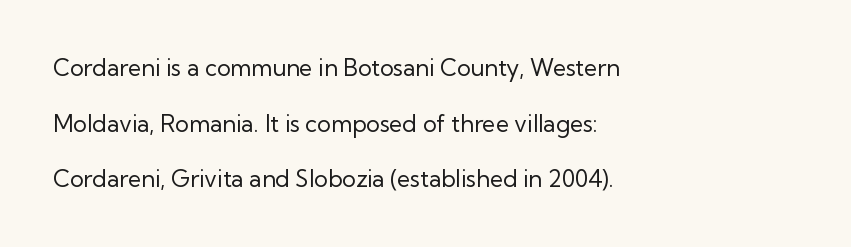
The strokes carry an ordinary text weight at most. Is there any slant? The stems are plumb. Does the leading feel generous? Absolutely, it's lavish. Here the glyphs are tracked normally, forming tight word shapes. The area under the type is left untouched.
